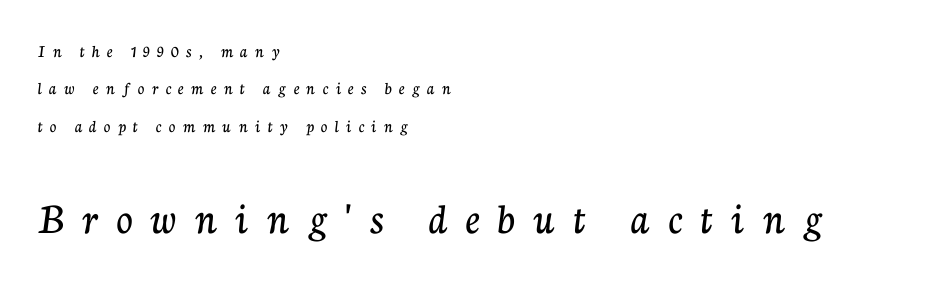
Each row of text sits above clean, open space. Glyph-to-glyph distance is far greater than everyday printed text. These lines stand farther apart than default settings would place them. Stroke terminals: seriffed.
